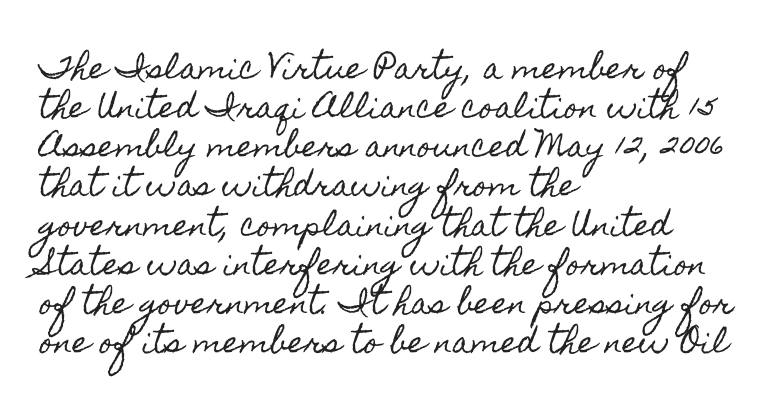
Characters follow at the spacing the type designer built in. Notice how the passage keeps a crisp vertical edge on the left only. Think of a printed novel: that variable character pitch is what you see here. Plain, unruled lines of type. The space between consecutive lines is moderate.
